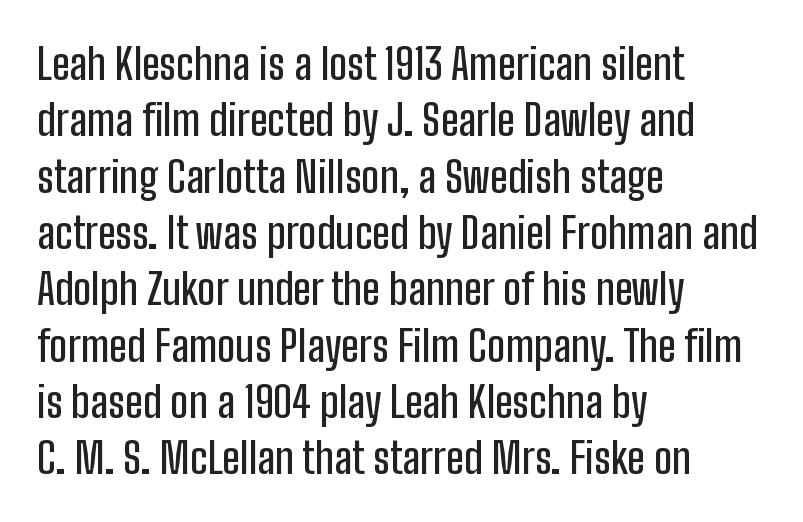
The image shows 43 px condensed sans-serif type, upright; set left-aligned, normal line spacing (1.31x), normal letter spacing, not underlined; low stroke contrast and a medium x-height.
